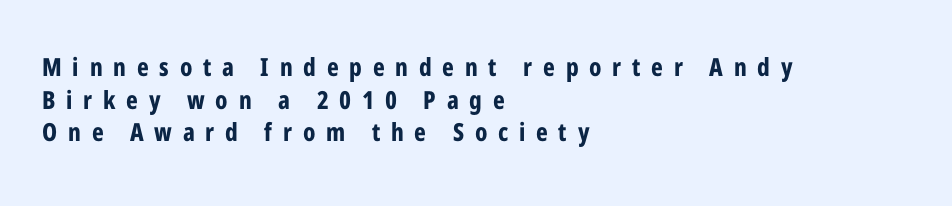
The image shows 25 px bold type, upright; set left-aligned, normal line spacing (1.31x), unusually wide letter spacing (+0.43 em), not underlined.
